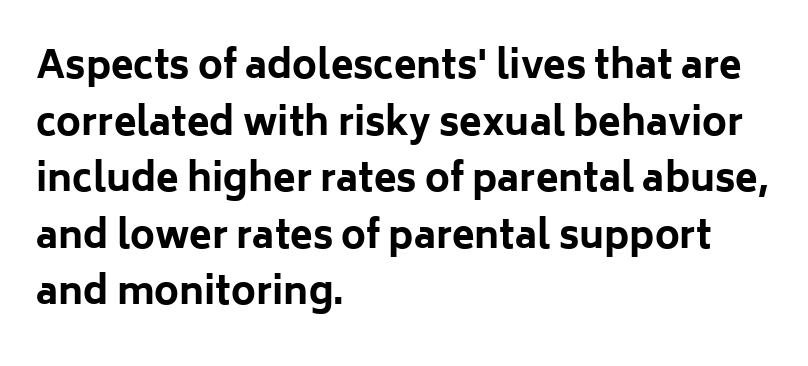
{"serif": "no", "italic": "no", "bold": "yes", "weight": "bold", "width": "normal", "stroke_contrast": "low", "x_height": "medium", "monospaced": "no", "underline": "no", "align": "left", "line_spacing": "normal", "line_spacing_ratio": 1.53, "letter_spacing": "normal", "letter_spacing_em": 0.0, "glyph_px": 37}
